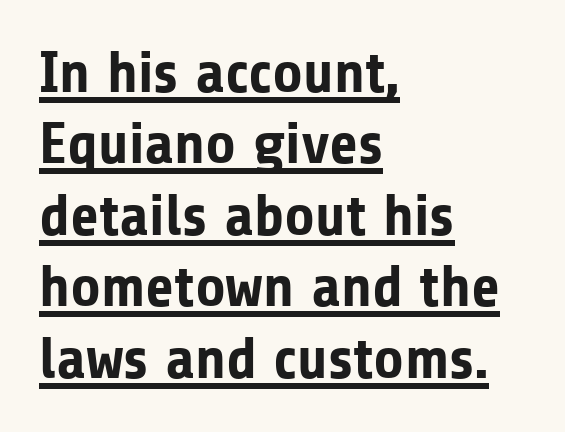
The image shows 59 px bold sans-serif type, upright; set left-aligned, line spacing 1.21x, normal letter spacing, underlined; low stroke contrast and a medium x-height.
